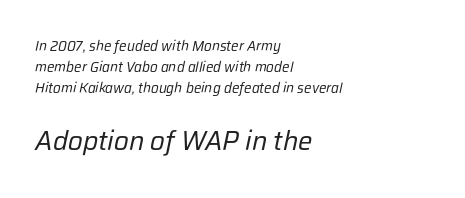
Q: Is the text bold? A: No.
Q: Is the text italic (slanted)? A: Yes, it leans right by about 12 degrees.
Q: Is the text underlined? A: No.
Q: How is the paragraph aligned? A: Left-aligned.
Q: Is the spacing between letters normal or unusually wide? A: Normal.
Q: Is the spacing between lines tight, normal or loose? A: Normal.
Q: Which block of text is set in a larger size, the first (top) or the second (bottom)? A: The second (bottom) one.
